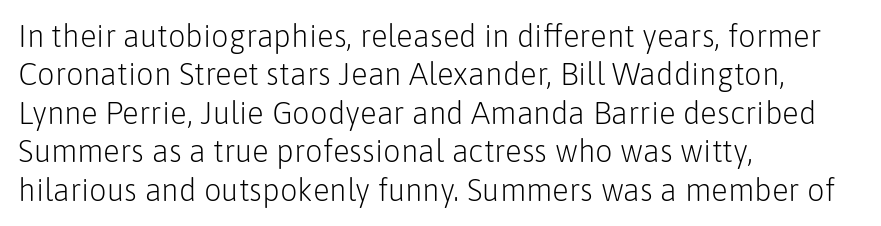
{"serif": "no", "italic": "no", "bold": "no", "weight": "light", "width": "normal", "stroke_contrast": "low", "x_height": "medium", "monospaced": "no", "underline": "no", "align": "left", "line_spacing_ratio": 1.24, "letter_spacing": "normal", "letter_spacing_em": 0.0, "glyph_px": 31}
